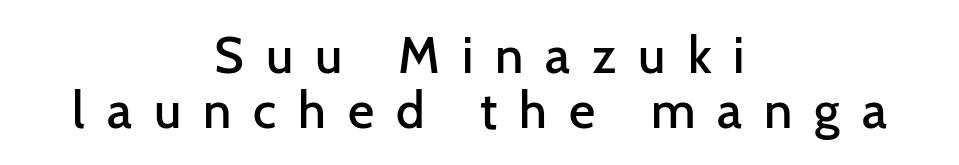
Q: Is the text bold? A: Semi-bold.
Q: Is the text italic (slanted)? A: No, it is upright.
Q: Is the typeface a serif or a sans-serif typeface? A: Sans-serif.
Q: Is the text underlined? A: No.
Q: How is the paragraph aligned? A: Centered.
Q: Is the spacing between letters normal or unusually wide? A: Unusually wide.
Q: Is the spacing between lines tight, normal or loose? A: Tight.
Q: Width (condensed, normal, or wide)? A: Normal.
Q: Stroke contrast? A: Low.
Q: x-height? A: Medium.
Q: Monospaced? A: No.
